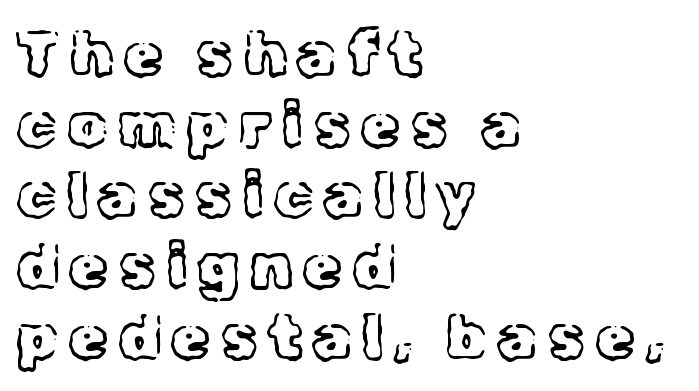
The image shows 62 px light serif type, upright; set left-aligned, tight line spacing (1.14x), not underlined; a medium x-height.
